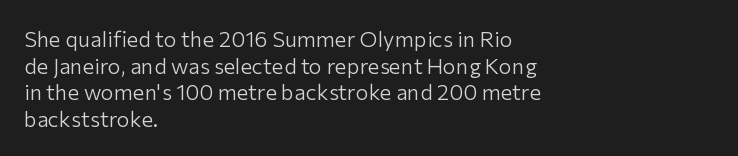
The image shows 22 px text type, upright; set left-aligned, line spacing 1.21x, normal letter spacing, not underlined.
